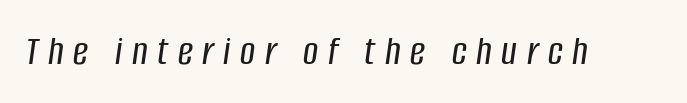
The image shows 42 px condensed type, italic (leaning right); set unusually wide letter spacing (+0.23 em), not underlined; low stroke contrast and a large x-height.
